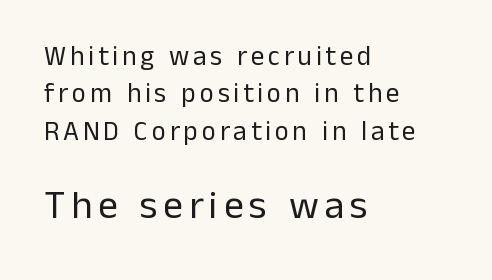
Q: Is the text bold? A: No.
Q: Is the text italic (slanted)? A: No, it is upright.
Q: Is the typeface a serif or a sans-serif typeface? A: Sans-serif.
Q: Is the text underlined? A: No.
Q: How is the paragraph aligned? A: Left-aligned.
Q: Is the spacing between lines tight, normal or loose? A: Normal.
Q: Which block of text is set in a larger size, the first (top) or the second (bottom)? A: The second (bottom) one.
Q: Width (condensed, normal, or wide)? A: Normal.
Q: Stroke contrast? A: Low.
Q: x-height? A: Medium.
Q: Monospaced? A: No.
